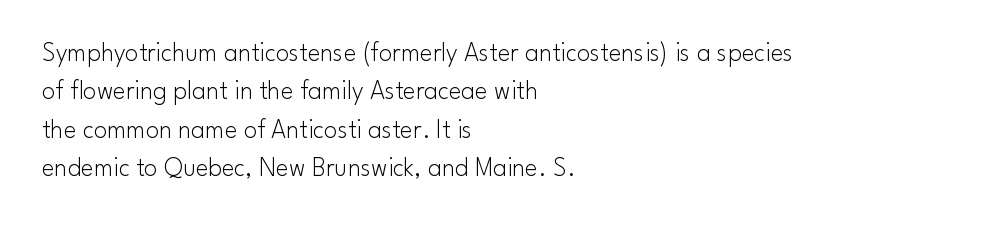
The image shows 27 px text type, upright; set left-aligned, normal line spacing (1.42x), normal letter spacing, not underlined.
